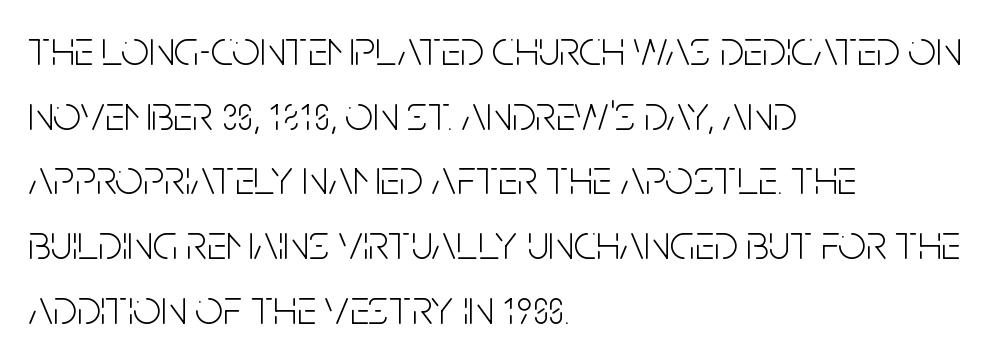
{"serif": "no", "italic": "no", "bold": "no", "weight": "light", "width": "condensed", "stroke_contrast": "low", "x_height": "large", "monospaced": "no", "underline": "no", "align": "left", "line_spacing": "normal", "line_spacing_ratio": 1.32, "letter_spacing": "normal", "letter_spacing_em": 0.0, "glyph_px": 49}
